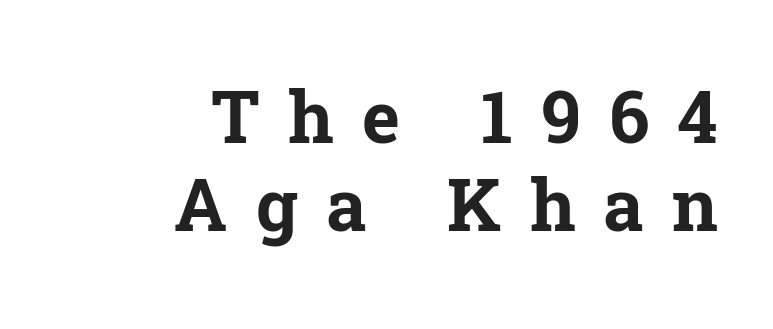
The image shows 72 px bold serif type, upright; set right-aligned, line spacing 1.22x, unusually wide letter spacing (+0.39 em), not underlined; low stroke contrast and a medium x-height.
